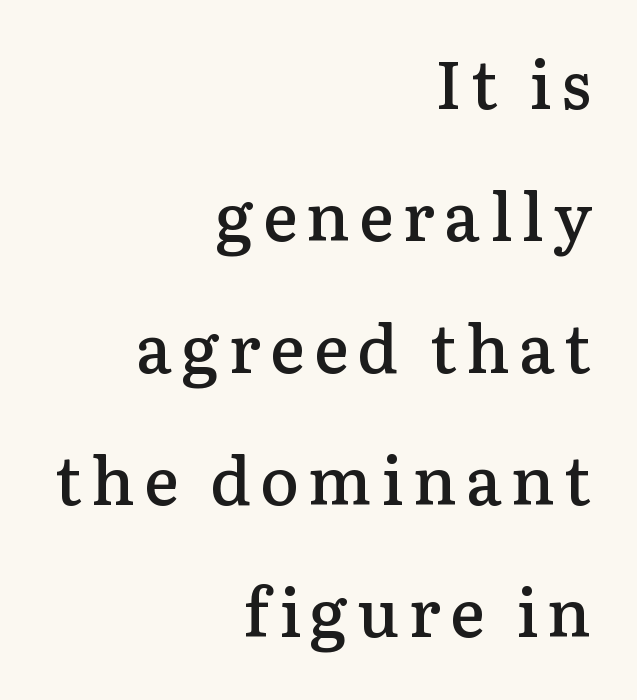
Q: Is the text bold? A: Semi-bold.
Q: Is the text italic (slanted)? A: No, it is upright.
Q: Is the typeface a serif or a sans-serif typeface? A: Serif.
Q: Is the text underlined? A: No.
Q: How is the paragraph aligned? A: Right-aligned.
Q: Is the spacing between lines tight, normal or loose? A: Loose.
Q: Width (condensed, normal, or wide)? A: Normal.
Q: Stroke contrast? A: Low.
Q: x-height? A: Medium.
Q: Monospaced? A: No.
